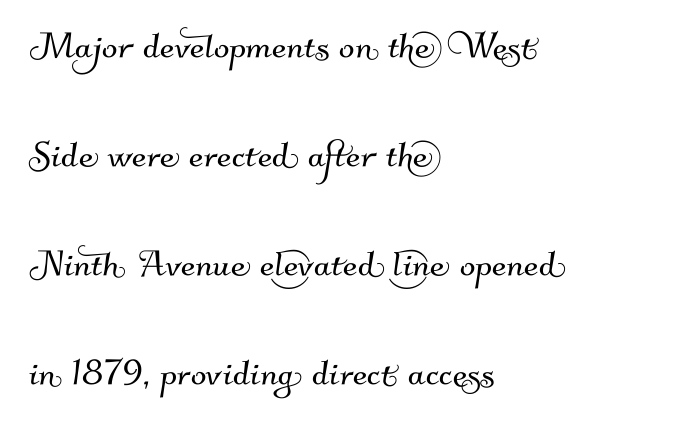
Q: Is the typeface a serif or a sans-serif typeface? A: Sans-serif.
Q: Is the text underlined? A: No.
Q: How is the paragraph aligned? A: Left-aligned.
Q: Is the spacing between letters normal or unusually wide? A: Normal.
Q: Is the spacing between lines tight, normal or loose? A: Loose.
Q: Width (condensed, normal, or wide)? A: Normal.
Q: Stroke contrast? A: Medium.
Q: x-height? A: Small.
Q: Monospaced? A: No.
